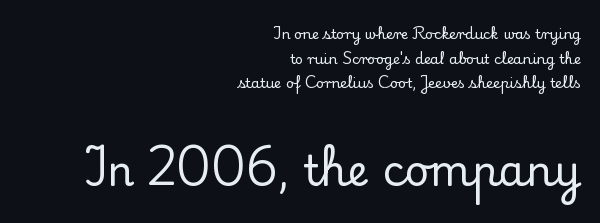
{"serif": "yes", "italic": "no", "width": "normal", "stroke_contrast": "low", "x_height": "small", "monospaced": "no", "underline": "no", "align": "right", "line_spacing_ratio": 1.76, "letter_spacing": "normal", "letter_spacing_em": 0.0, "larger_block": "second", "size_ratio": 3.0, "glyph_px": 42}
